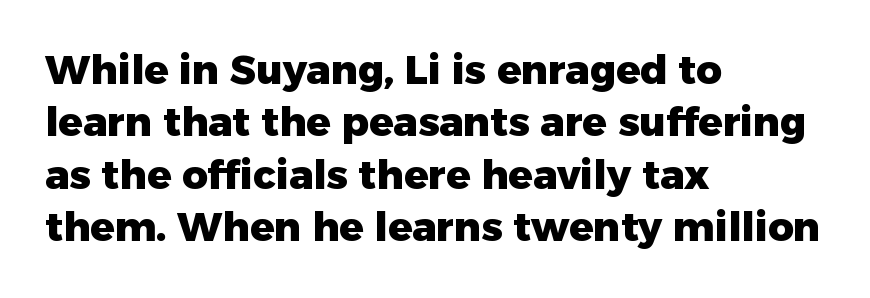
Q: Is the text bold? A: Yes.
Q: Is the text italic (slanted)? A: No, it is upright.
Q: Is the typeface a serif or a sans-serif typeface? A: Sans-serif.
Q: Is the text underlined? A: No.
Q: How is the paragraph aligned? A: Left-aligned.
Q: Is the spacing between letters normal or unusually wide? A: Normal.
Q: Is the spacing between lines tight, normal or loose? A: Normal.
Q: Width (condensed, normal, or wide)? A: Normal.
Q: Stroke contrast? A: Low.
Q: x-height? A: Medium.
Q: Monospaced? A: No.
